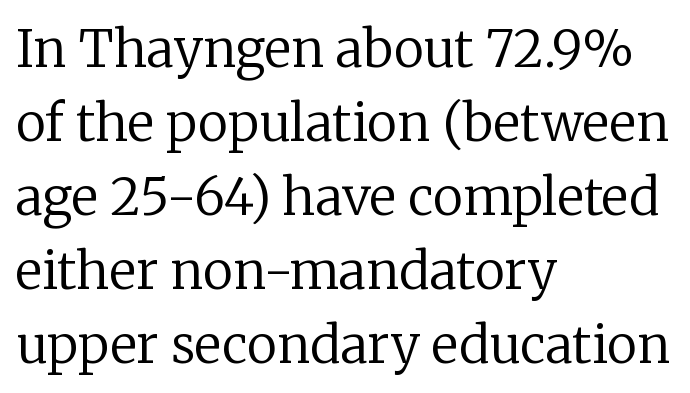
The glyphs in this specimen are seriffed. Weight: in the light-to-regular range. Does the lettering tilt? It doesn't — this is upright. Note the varied advance widths — an 'i' is clearly narrower than an 'm'. Students, note that the glyphs here touch the page at normal intervals. Casual observation: everything's shoved over to the left.
